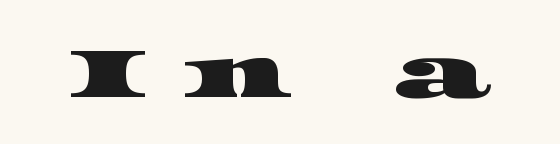
{"serif": "yes", "width": "wide", "stroke_contrast": "high", "x_height": "large", "monospaced": "no", "underline": "no", "letter_spacing": "wide", "letter_spacing_em": 0.47, "glyph_px": 73}
